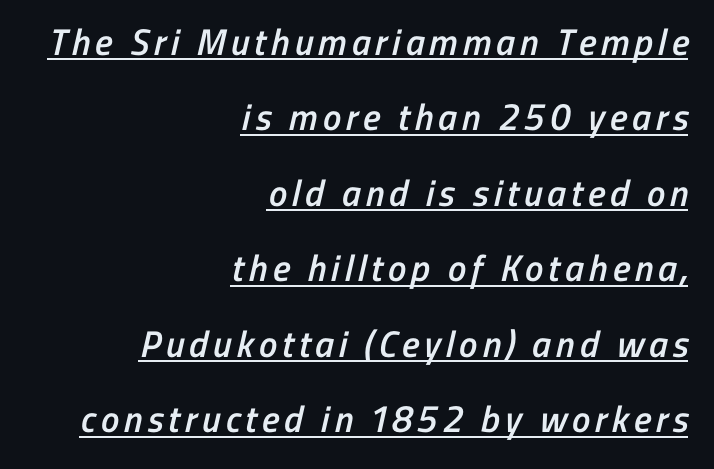
Q: Is the text bold? A: Semi-bold.
Q: Is the typeface a serif or a sans-serif typeface? A: Sans-serif.
Q: Is the text underlined? A: Yes.
Q: How is the paragraph aligned? A: Right-aligned.
Q: Is the spacing between lines tight, normal or loose? A: Loose.
Q: Width (condensed, normal, or wide)? A: Condensed.
Q: Stroke contrast? A: Low.
Q: x-height? A: Medium.
Q: Monospaced? A: No.
